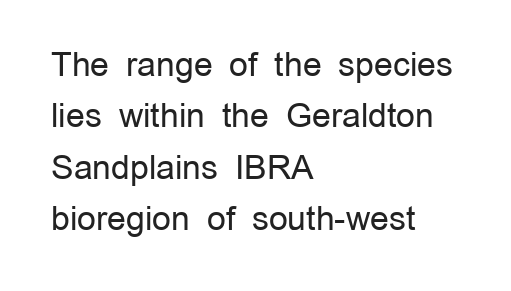
The image shows 33 px regular-weight sans-serif type, upright; set left-aligned, normal line spacing (1.56x), normal letter spacing, not underlined; low stroke contrast and a medium x-height.
